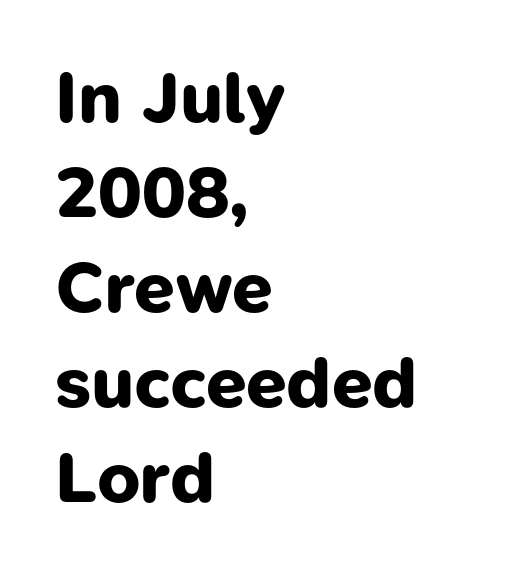
{"serif": "no", "bold": "yes", "weight": "bold", "width": "normal", "stroke_contrast": "low", "x_height": "medium", "monospaced": "no", "underline": "no", "align": "left", "line_spacing": "normal", "line_spacing_ratio": 1.3, "letter_spacing": "normal", "letter_spacing_em": 0.0, "glyph_px": 73}
